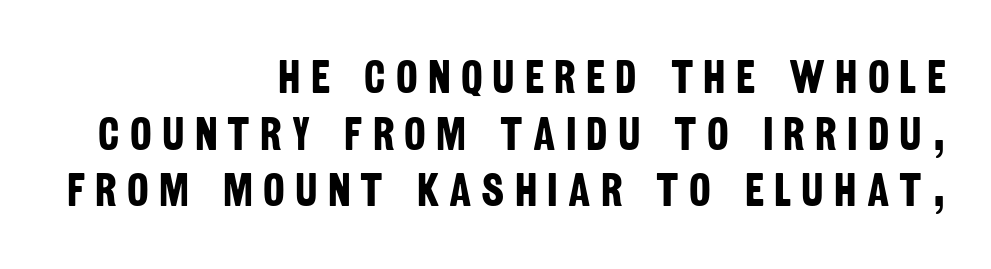
The image shows 46 px bold, condensed sans-serif type; set right-aligned, line spacing 1.23x, unusually wide letter spacing (+0.22 em), not underlined; low stroke contrast and a large x-height.
